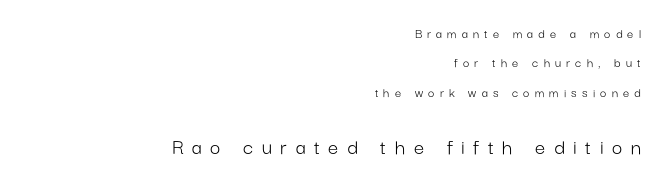
{"italic": "no", "bold": "no", "underline": "no", "align": "right", "line_spacing": "loose", "line_spacing_ratio": 2.09, "letter_spacing": "wide", "letter_spacing_em": 0.37, "larger_block": "second", "size_ratio": 1.64, "glyph_px": 23}
